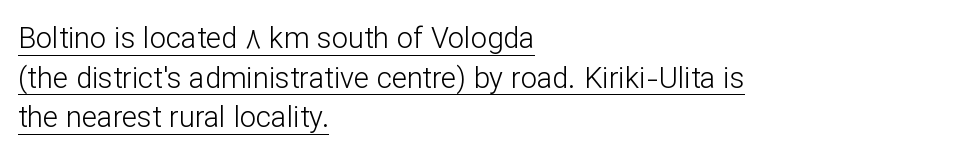
Q: Is the text bold? A: No.
Q: Is the text italic (slanted)? A: No, it is upright.
Q: Is the typeface a serif or a sans-serif typeface? A: Sans-serif.
Q: Is the text underlined? A: Yes.
Q: How is the paragraph aligned? A: Left-aligned.
Q: Is the spacing between letters normal or unusually wide? A: Normal.
Q: Is the spacing between lines tight, normal or loose? A: Normal.
Q: Width (condensed, normal, or wide)? A: Normal.
Q: Stroke contrast? A: Low.
Q: x-height? A: Medium.
Q: Monospaced? A: No.
